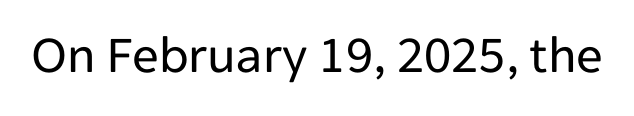
Q: Is the text bold? A: No.
Q: Is the text italic (slanted)? A: No, it is upright.
Q: Is the typeface a serif or a sans-serif typeface? A: Sans-serif.
Q: Is the text underlined? A: No.
Q: Is the spacing between letters normal or unusually wide? A: Normal.
Q: Width (condensed, normal, or wide)? A: Normal.
Q: Stroke contrast? A: Low.
Q: x-height? A: Medium.
Q: Monospaced? A: No.
